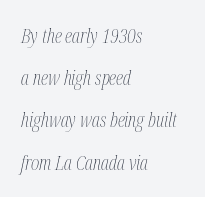
Q: Is the text bold? A: No.
Q: Is the text italic (slanted)? A: Yes, it leans right by about 12 degrees.
Q: Is the text underlined? A: No.
Q: How is the paragraph aligned? A: Left-aligned.
Q: Is the spacing between letters normal or unusually wide? A: Normal.
Q: Is the spacing between lines tight, normal or loose? A: Loose.
